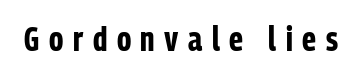
A full-strength bold gives these letters their thick strokes. Has an underline been added? It has not. Here the glyphs are tracked loosely, breaking word shapes into spaced letters. Varying glyph widths throughout — classic text-font behaviour. Does the lettering tilt? It doesn't — this is upright. No feet cap the strokes, marking this as sans-serif type.
